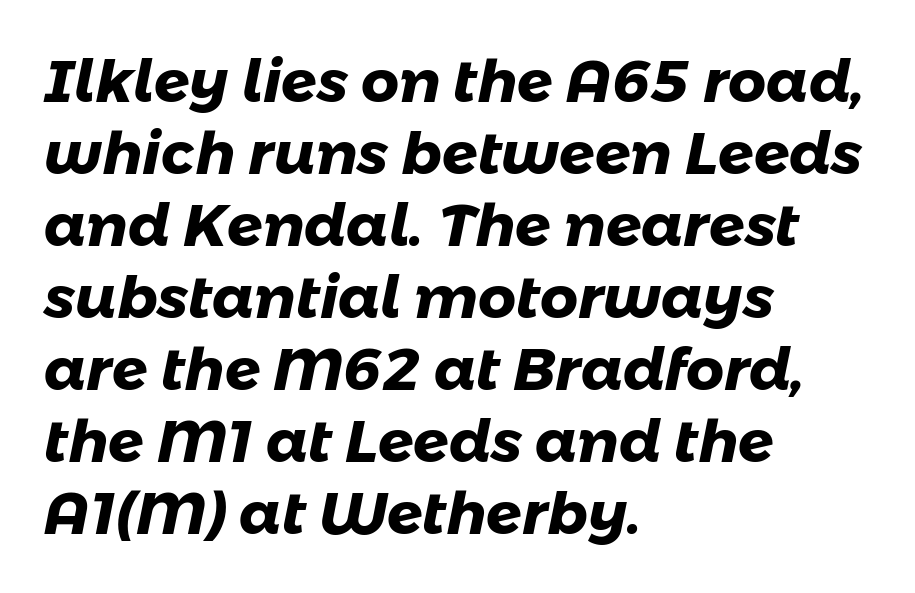
Q: Is the text bold? A: Yes.
Q: Is the typeface a serif or a sans-serif typeface? A: Sans-serif.
Q: Is the text underlined? A: No.
Q: How is the paragraph aligned? A: Left-aligned.
Q: Is the spacing between letters normal or unusually wide? A: Normal.
Q: Width (condensed, normal, or wide)? A: Normal.
Q: Stroke contrast? A: Low.
Q: x-height? A: Medium.
Q: Monospaced? A: No.
